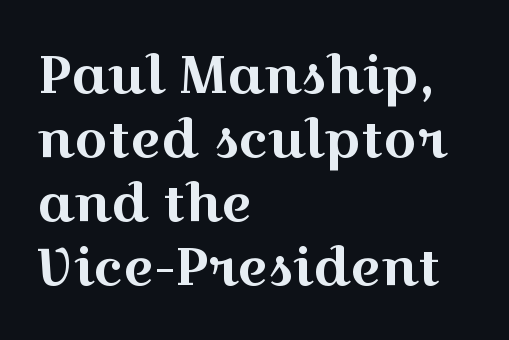
Q: Is the text italic (slanted)? A: No, it is upright.
Q: Is the typeface a serif or a sans-serif typeface? A: Serif.
Q: Is the text underlined? A: No.
Q: How is the paragraph aligned? A: Left-aligned.
Q: Is the spacing between letters normal or unusually wide? A: Normal.
Q: Width (condensed, normal, or wide)? A: Wide.
Q: x-height? A: Medium.
Q: Monospaced? A: No.
